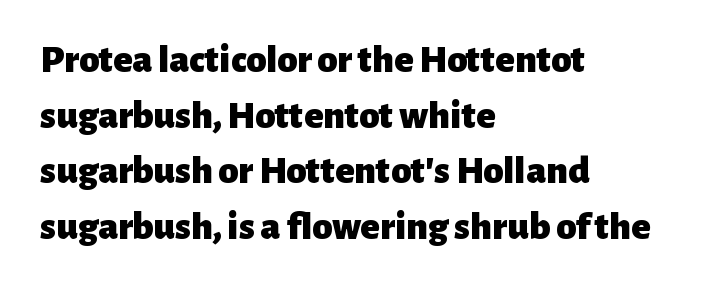
The image shows 40 px heavy sans-serif type, upright; set left-aligned, normal line spacing (1.39x), normal letter spacing, not underlined; low stroke contrast and a medium x-height.
